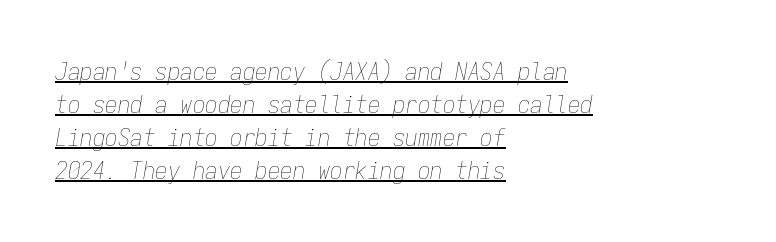
Q: Is the text bold? A: No.
Q: Is the text italic (slanted)? A: Yes, it leans right by about 9 degrees.
Q: Is the text underlined? A: Yes.
Q: How is the paragraph aligned? A: Left-aligned.
Q: Is the spacing between letters normal or unusually wide? A: Normal.
Q: Is the spacing between lines tight, normal or loose? A: Normal.
